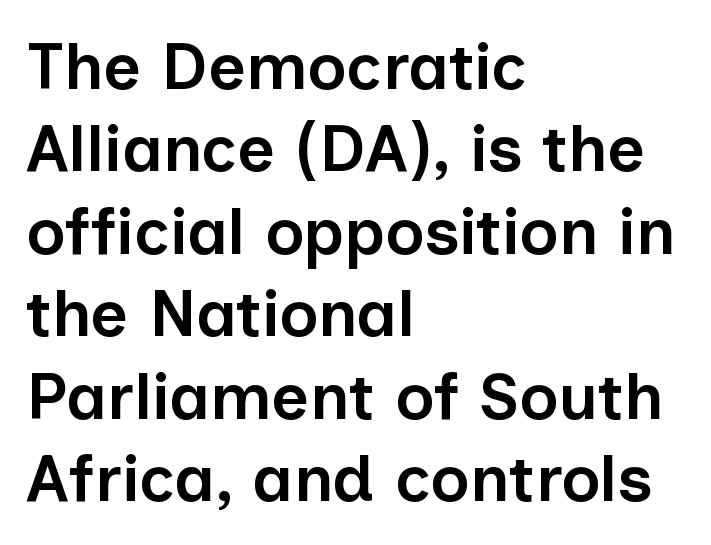
The image shows 66 px semibold sans-serif type, upright; set left-aligned, normal line spacing (1.25x), normal letter spacing, not underlined; low stroke contrast and a medium x-height.
